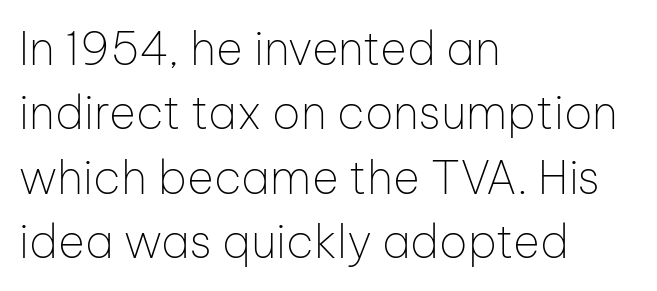
Each line starts at the same left margin while the right side varies. Is this a heavy cut? Hardly; it is regular or lighter. The face used here is proportionally spaced, like ordinary book or web type. Descender tails drop into unmarked territory.
